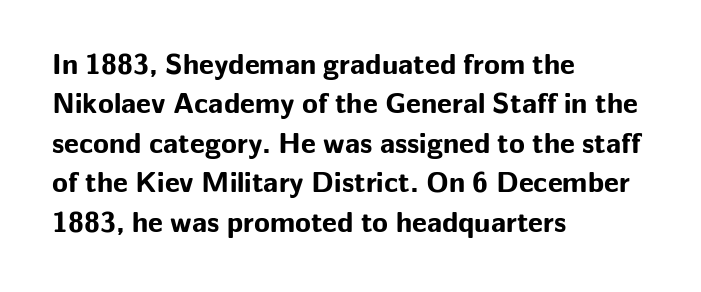
Q: Is the text bold? A: Yes.
Q: Is the text italic (slanted)? A: No, it is upright.
Q: Is the typeface a serif or a sans-serif typeface? A: Sans-serif.
Q: Is the text underlined? A: No.
Q: How is the paragraph aligned? A: Left-aligned.
Q: Is the spacing between letters normal or unusually wide? A: Normal.
Q: Is the spacing between lines tight, normal or loose? A: Normal.
Q: Width (condensed, normal, or wide)? A: Normal.
Q: Stroke contrast? A: Low.
Q: x-height? A: Medium.
Q: Monospaced? A: No.
